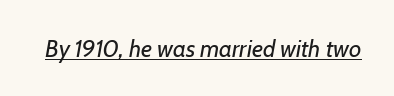
When letters slant like this, we call the style italic. The lettering is marked with a stroke running underneath it. This rendering leaves character spacing at its baseline value. The characters are drawn with everyday or finer stroke widths.
